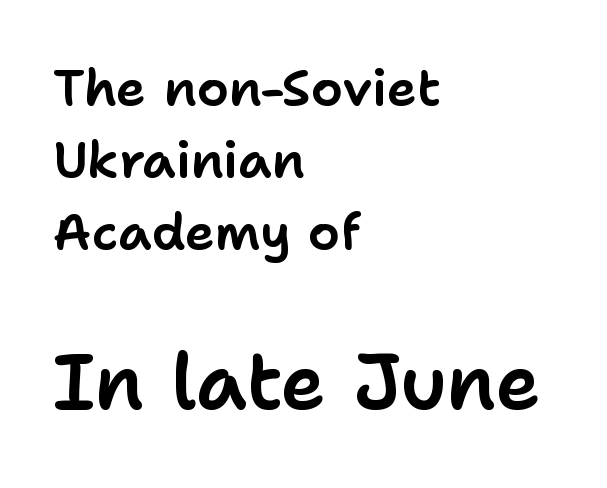
{"serif": "no", "italic": "no", "width": "normal", "stroke_contrast": "low", "x_height": "medium", "monospaced": "no", "underline": "no", "align": "left", "line_spacing": "normal", "line_spacing_ratio": 1.41, "letter_spacing": "normal", "letter_spacing_em": 0.0, "larger_block": "second", "size_ratio": 1.51, "glyph_px": 77}
